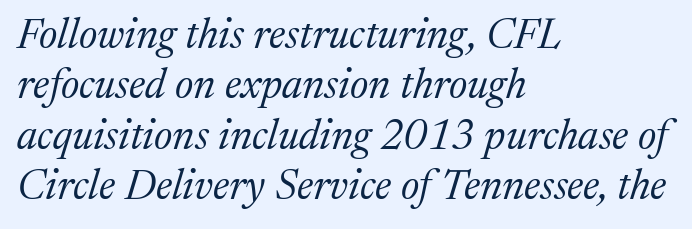
The image shows 42 px regular-weight serif type, italic (leaning right); set left-aligned, line spacing 1.2x, normal letter spacing, not underlined; medium stroke contrast and a medium x-height.
